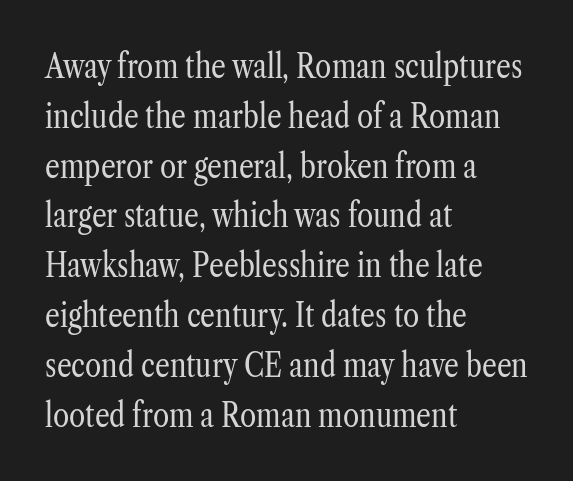
Q: Is the text bold? A: No.
Q: Is the text italic (slanted)? A: No, it is upright.
Q: Is the typeface a serif or a sans-serif typeface? A: Serif.
Q: Is the text underlined? A: No.
Q: How is the paragraph aligned? A: Left-aligned.
Q: Is the spacing between letters normal or unusually wide? A: Normal.
Q: Is the spacing between lines tight, normal or loose? A: Normal.
Q: Width (condensed, normal, or wide)? A: Condensed.
Q: Stroke contrast? A: Low.
Q: x-height? A: Medium.
Q: Monospaced? A: No.
